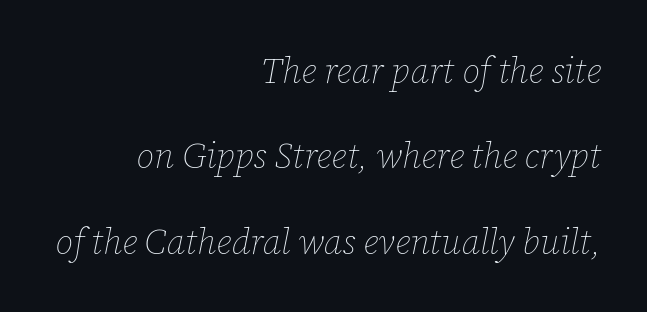
A quiet, ordinary-to-light weight characterises the typeface. Which margin do the lines hug? The right one — the left edge is uneven. Each letter keeps its own natural width here, so spacing adapts to shape. Here the glyphs are tracked normally, forming tight word shapes. Leading is clearly above the norm, producing a sparse column. Posture: slanted.
